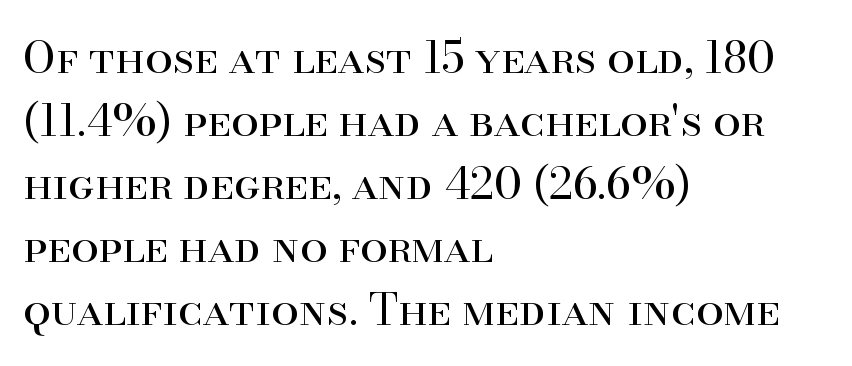
The image shows 44 px regular-weight serif type, upright; set left-aligned, normal line spacing (1.43x), normal letter spacing, not underlined; high stroke contrast and a small x-height.
